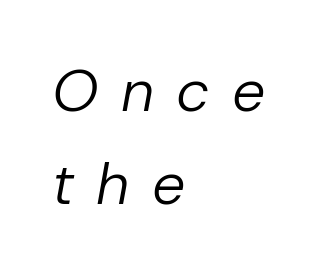
The image shows 59 px regular-weight type, italic (leaning right); set left-aligned, normal line spacing (1.57x), unusually wide letter spacing (+0.38 em), not underlined; low stroke contrast and a medium x-height.
